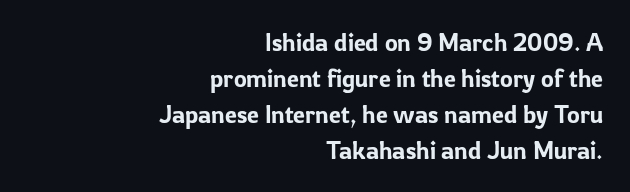
Q: Is the text italic (slanted)? A: No, it is upright.
Q: Is the text underlined? A: No.
Q: How is the paragraph aligned? A: Right-aligned.
Q: Is the spacing between letters normal or unusually wide? A: Normal.
Q: Is the spacing between lines tight, normal or loose? A: Normal.
